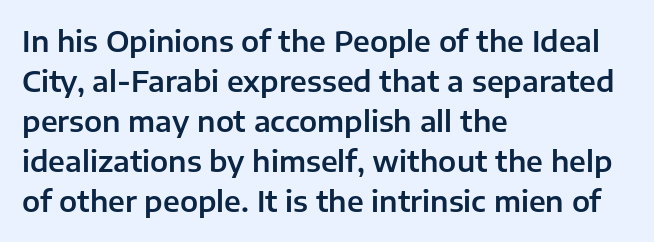
Descenders are the only things crossing below the line. The passage shown is typed in a proportional face where columns would drift. The horizontal fit of the characters is conventional and even. This rendering uses left alignment, leaving the right contour irregular. Regarding leading, the lines here are spaced in the standard way.
